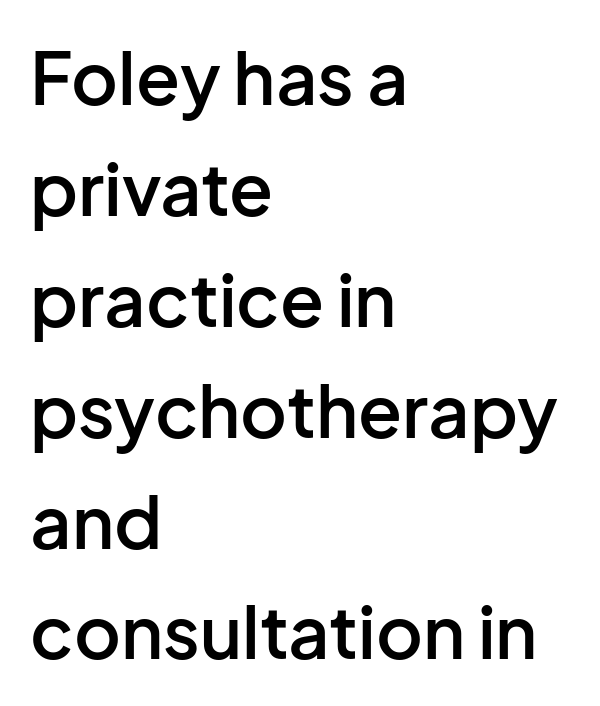
The image shows 72 px semibold sans-serif type, upright; set left-aligned, normal line spacing (1.54x), normal letter spacing, not underlined; low stroke contrast and a medium x-height.
